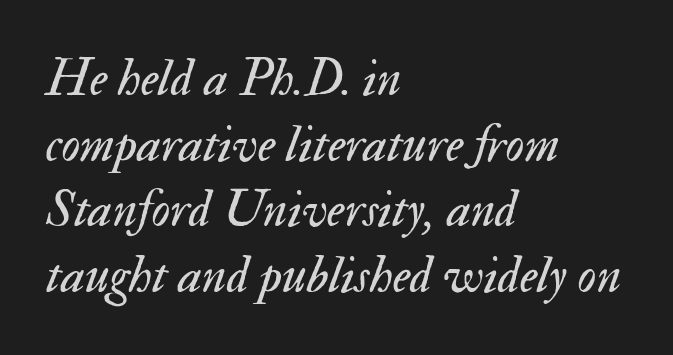
The image shows 52 px regular-weight type, italic (leaning right); set left-aligned, normal line spacing (1.26x), normal letter spacing, not underlined; medium stroke contrast and a small x-height.
